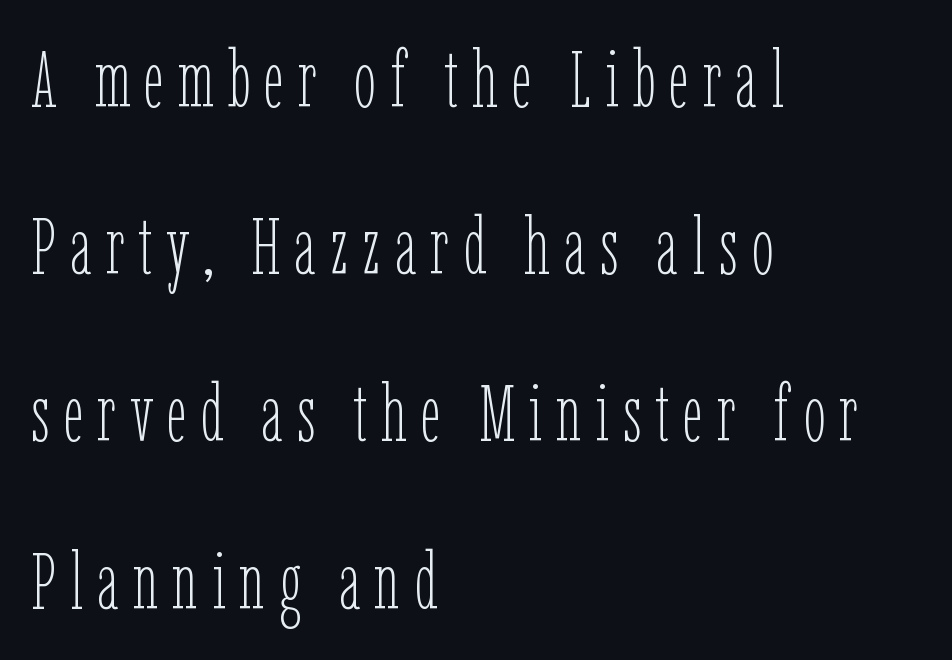
Lines of text with bare space underneath. How would I describe the line gaps? Wide and relaxed. These lines are rendered in a variable-pitch font. Quick note: not italic, upright. Compared with a typical body face, this is equally light or lighter still.
